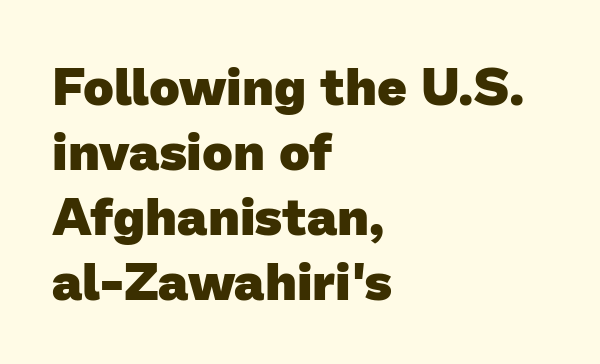
The letters are bold, with thick, heavy strokes. If you drew a ruler down the left edge, every line would touch it. Lines of text with bare space underneath. Successive baselines arrive at the customary interval. Spacing verdict: proportional, widths tailored to each character. This is sans-serif lettering, the kind often seen on screens and signage.
